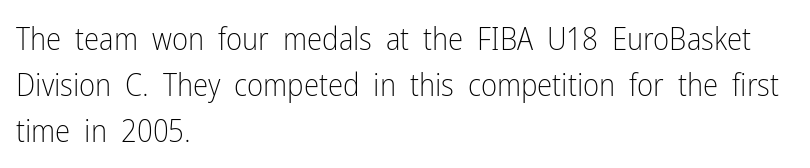
The image shows 31 px light, condensed sans-serif type, upright; set left-aligned, normal line spacing (1.48x), normal letter spacing, not underlined; low stroke contrast and a medium x-height.
